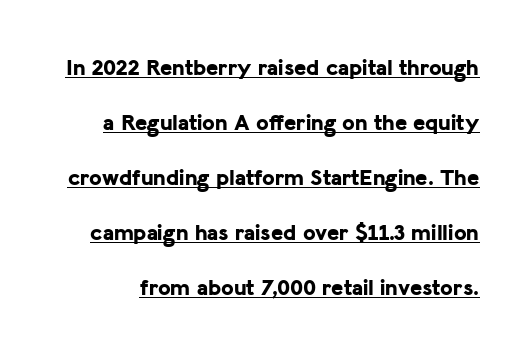
{"italic": "no", "bold": "yes", "underline": "yes", "line_spacing": "loose", "line_spacing_ratio": 2.39, "letter_spacing": "normal", "letter_spacing_em": 0.0, "glyph_px": 23}
